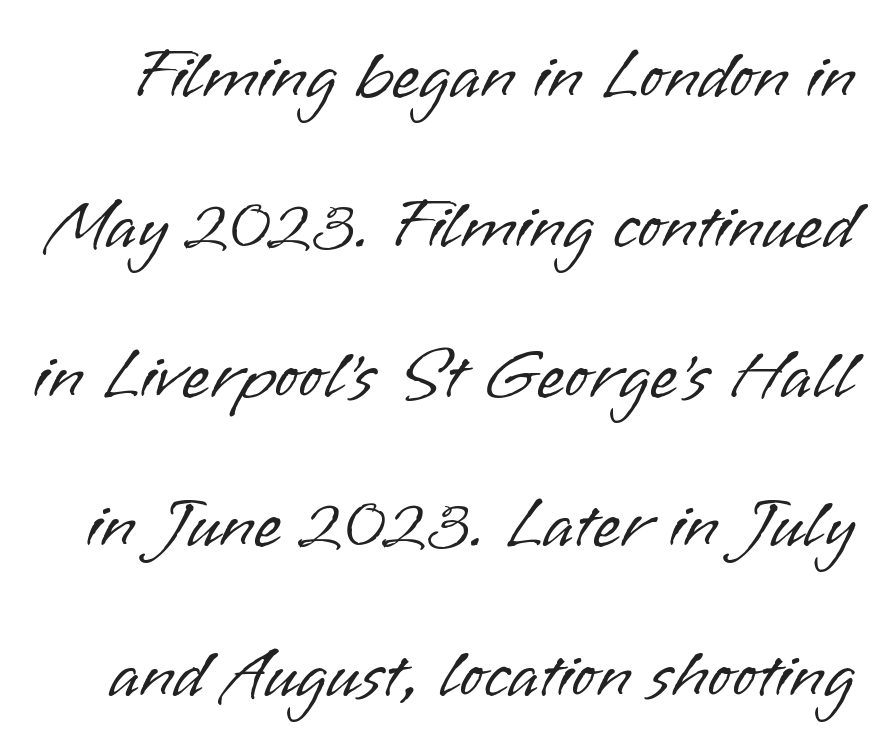
{"serif": "no", "bold": "no", "weight": "light", "width": "normal", "stroke_contrast": "low", "x_height": "small", "monospaced": "no", "underline": "no", "line_spacing": "loose", "line_spacing_ratio": 2.08, "letter_spacing": "normal", "letter_spacing_em": 0.0, "glyph_px": 72}
